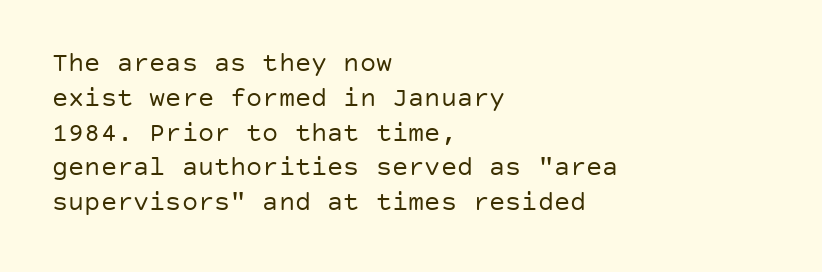
This sample keeps an unexceptional amount of space between lines. Characters remain perfectly vertical along every line. The gap between lines stays unmarked. Is this a heavy cut? Hardly; it is regular or lighter.
